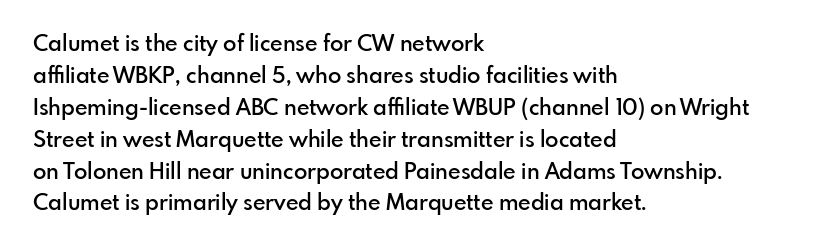
A typesetter would mark this as roman, not italic. If you drew a ruler down the left edge, every line would touch it. Look at the tracking — it's just the regular setting, nothing added. Regular leading.
